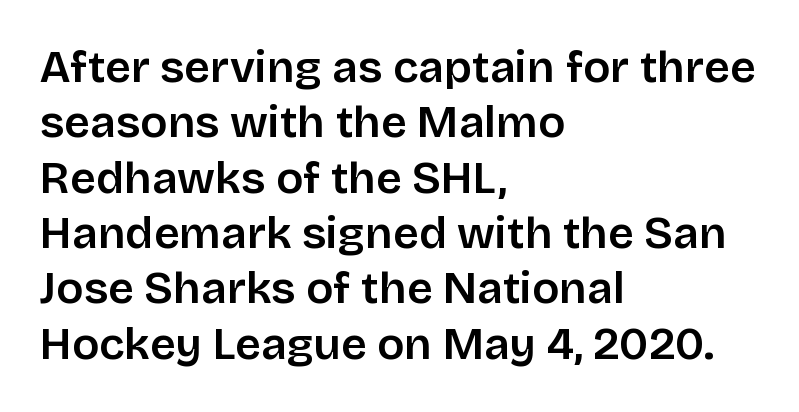
The image shows 45 px sans-serif type, upright; set left-aligned, line spacing 1.23x, normal letter spacing, not underlined; low stroke contrast and a large x-height.
